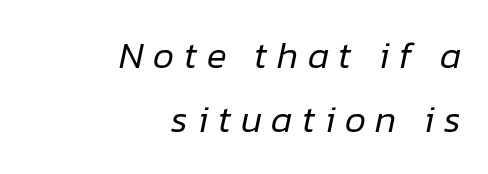
{"italic": "yes", "lean": "right", "slant_degrees": 12, "bold": "no", "weight": "regular", "width": "normal", "stroke_contrast": "low", "x_height": "medium", "monospaced": "no", "underline": "no", "align": "right", "line_spacing_ratio": 1.72, "letter_spacing": "wide", "letter_spacing_em": 0.26, "glyph_px": 37}
